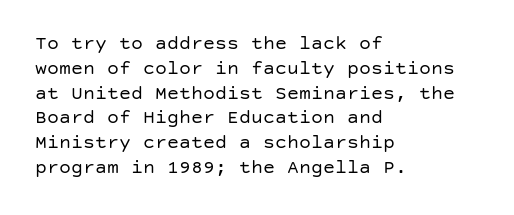
The image shows 20 px text type, upright; set left-aligned, line spacing 1.24x, normal letter spacing, not underlined.
